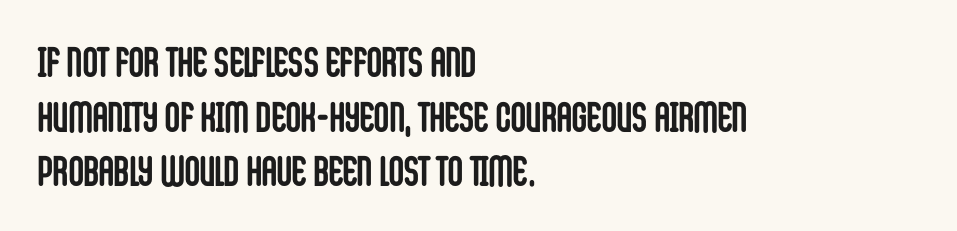
Type style note: lacks serifs. The letters stand upright; this is a roman face. Tracking value appears to be zero — textbook default spacing. The vertical gap from one line to the next is medium.
